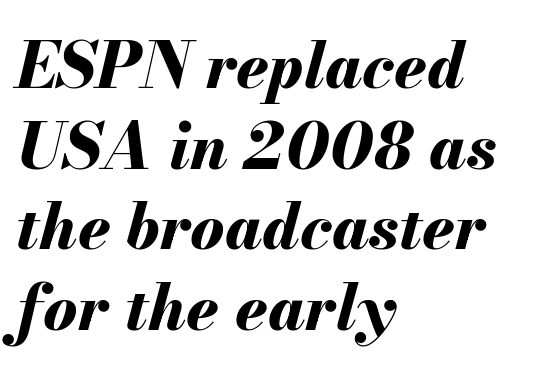
{"italic": "yes", "lean": "right", "slant_degrees": 13, "bold": "yes", "weight": "bold", "width": "normal", "stroke_contrast": "medium", "x_height": "small", "monospaced": "no", "underline": "no", "align": "left", "line_spacing": "normal", "line_spacing_ratio": 1.26, "letter_spacing": "normal", "letter_spacing_em": 0.0, "glyph_px": 64}
